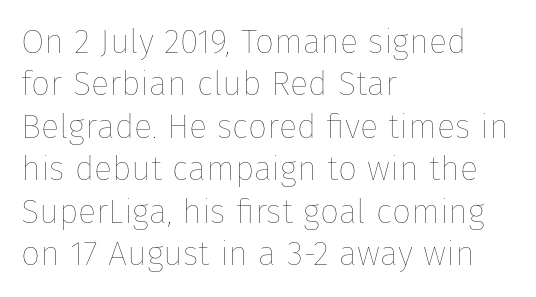
A typesetter would call this proportional, since set widths differ per character. Which margin do the lines hug? The left one — the right edge is uneven. This block has exactly the height ordinary leading produces. Letters rest on an invisible, unmarked baseline.
